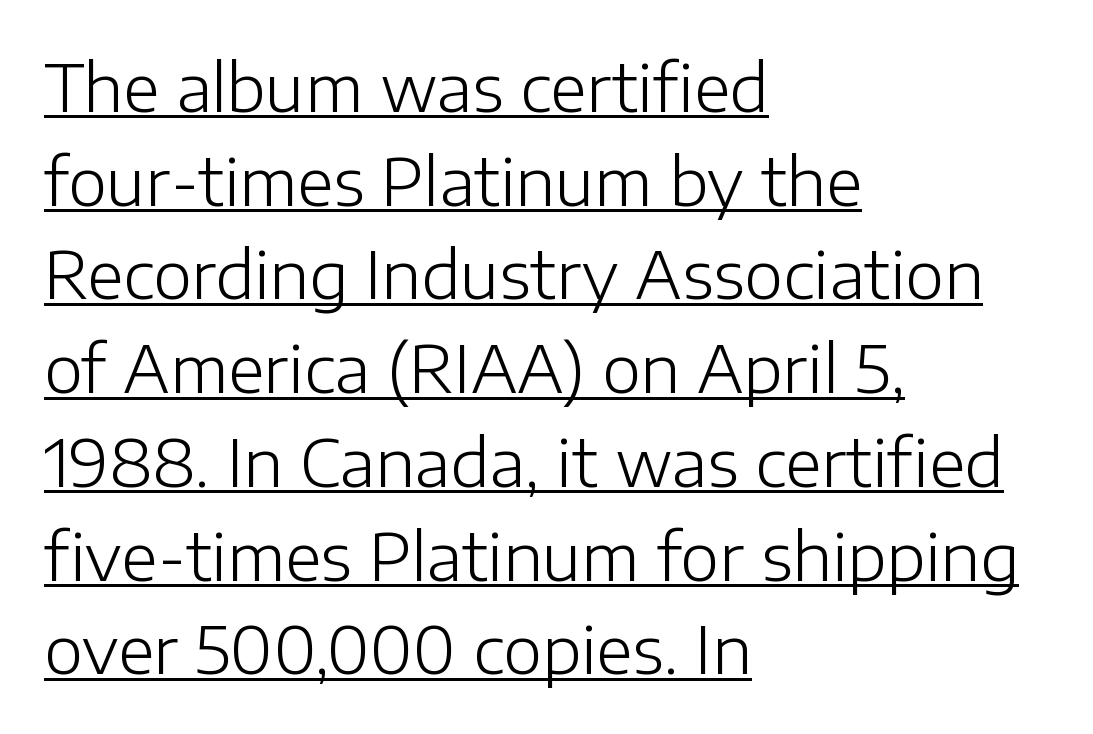
Summary of vertical rhythm: regular, with standard interline spacing. Quick note: not italic, upright. Think of a printed novel: that variable character pitch is what you see here. You can tell from the bare stems that sans-serif type was used. Is the type heavy? It reads as light-to-regular instead. The letterforms sit shoulder to shoulder at normal distance.
